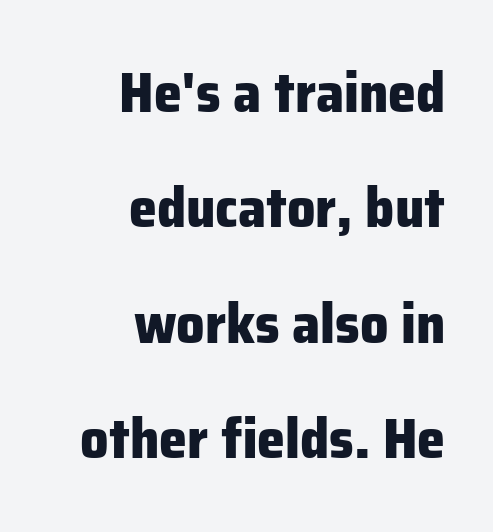
The image shows 56 px heavy sans-serif type, upright; set right-aligned, loose line spacing (2.06x), normal letter spacing, not underlined; low stroke contrast and a medium x-height.
